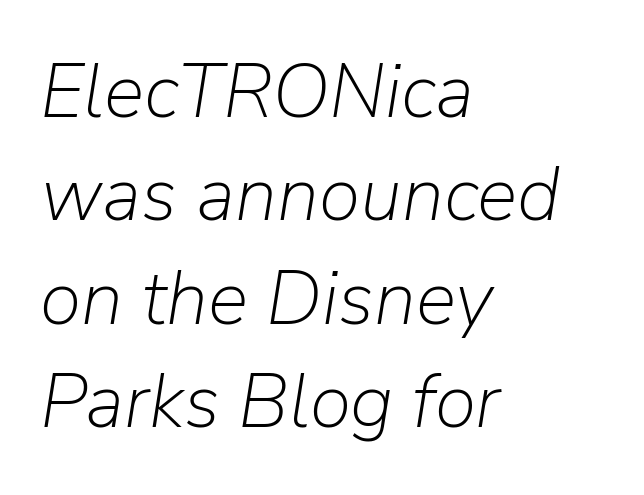
{"italic": "yes", "lean": "right", "slant_degrees": 9, "bold": "no", "weight": "light", "width": "normal", "stroke_contrast": "low", "x_height": "medium", "monospaced": "no", "underline": "no", "align": "left", "line_spacing": "normal", "line_spacing_ratio": 1.36, "letter_spacing": "normal", "letter_spacing_em": 0.0, "glyph_px": 76}
